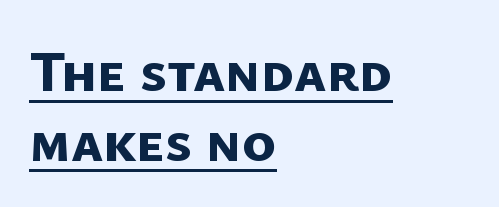
The face used here is proportionally spaced, like ordinary book or web type. You can tell from the bare stems that sans-serif type was used. Pretty heavy lettering here — definitely bold. All the whitespace from short lines collects on the right. The letterforms sit shoulder to shoulder at normal distance. A baseline rule has been typeset under these characters.
